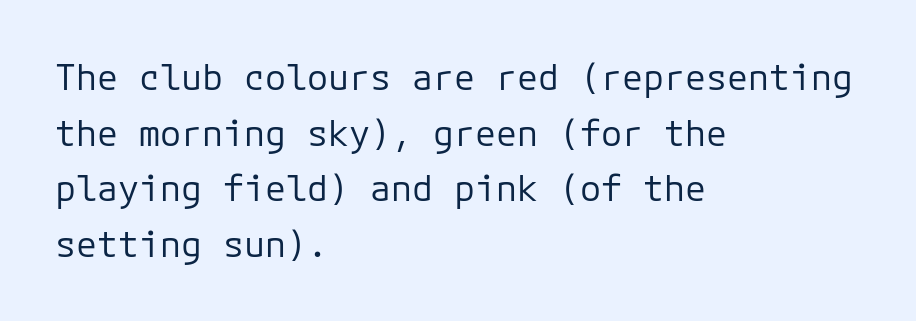
Each letter, wide or thin by design, is forced into the same width here. Each word holds together tightly as a unit, with standard inter-letter gaps. Horizontal bands of white between lines are of average thickness. The glyphs in this specimen are sans serif. These lines were composed using upright roman letters.
